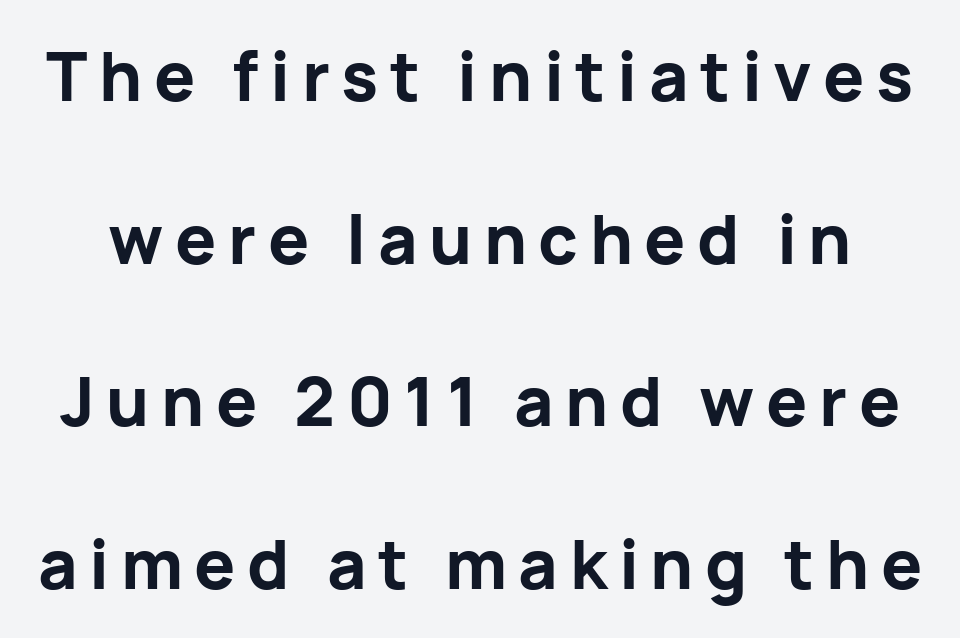
Bare-footed words on every line. A sans-serif font was chosen for this passage. Look at the stroke-to-counter ratio: heavy, a bold. Note the varied advance widths — an 'i' is clearly narrower than an 'm'. The font's upright variant was chosen for this text. Airy leading.
